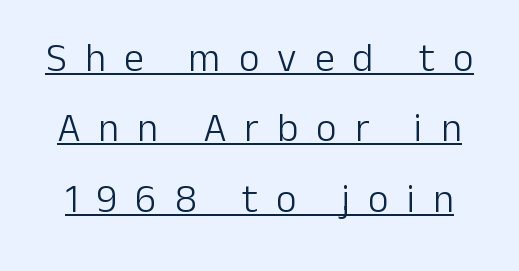
{"serif": "no", "italic": "no", "bold": "no", "weight": "light", "width": "normal", "stroke_contrast": "low", "x_height": "medium", "monospaced": "no", "underline": "yes", "line_spacing_ratio": 1.76, "letter_spacing": "wide", "letter_spacing_em": 0.45, "glyph_px": 40}
